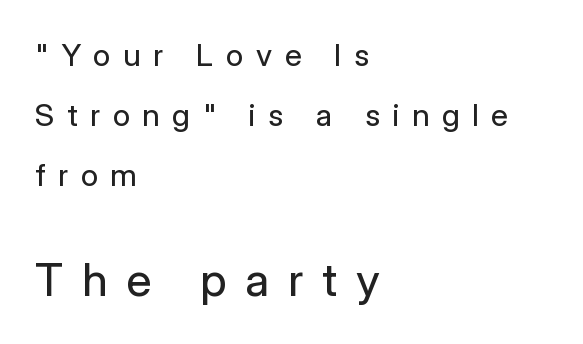
The image shows 46 px regular-weight sans-serif type, upright; set left-aligned, loose line spacing (1.93x), unusually wide letter spacing (+0.41 em), not underlined; the second (bottom) block is 1.48x larger; low stroke contrast and a medium x-height.
